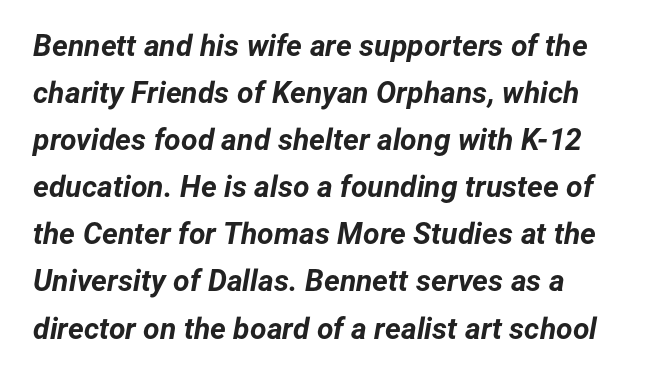
Q: Is the text bold? A: Yes.
Q: Is the text italic (slanted)? A: Yes, it leans right by about 12 degrees.
Q: Is the text underlined? A: No.
Q: How is the paragraph aligned? A: Left-aligned.
Q: Is the spacing between letters normal or unusually wide? A: Normal.
Q: Is the spacing between lines tight, normal or loose? A: Normal.
Q: Width (condensed, normal, or wide)? A: Normal.
Q: Stroke contrast? A: Low.
Q: x-height? A: Medium.
Q: Monospaced? A: No.
